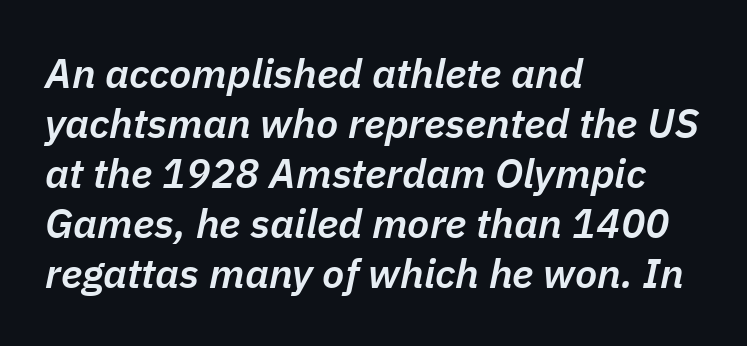
{"italic": "yes", "lean": "right", "slant_degrees": 11, "bold": "semi", "weight": "semibold", "width": "normal", "stroke_contrast": "low", "x_height": "medium", "monospaced": "no", "underline": "no", "align": "left", "line_spacing_ratio": 1.22, "letter_spacing": "normal", "letter_spacing_em": 0.0, "glyph_px": 41}
